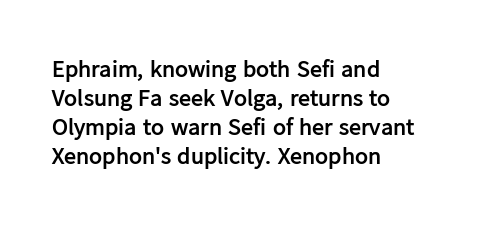
{"italic": "no", "bold": "yes", "underline": "no", "align": "left", "line_spacing_ratio": 1.21, "letter_spacing": "normal", "letter_spacing_em": 0.0, "glyph_px": 24}
